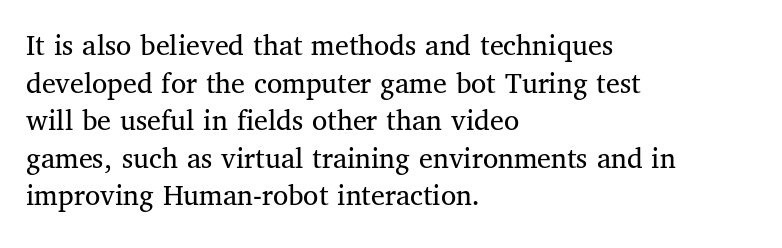
{"serif": "yes", "italic": "no", "bold": "no", "weight": "regular", "width": "normal", "stroke_contrast": "medium", "x_height": "medium", "monospaced": "no", "underline": "no", "align": "left", "line_spacing_ratio": 1.21, "letter_spacing": "normal", "letter_spacing_em": 0.0, "glyph_px": 31}
